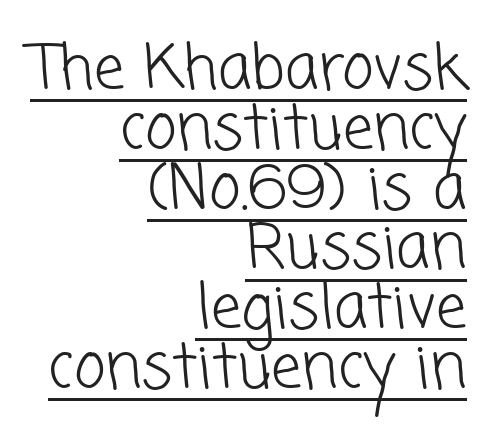
{"serif": "no", "bold": "no", "weight": "light", "width": "normal", "stroke_contrast": "low", "x_height": "medium", "monospaced": "no", "underline": "yes", "align": "right", "line_spacing": "tight", "line_spacing_ratio": 0.98, "letter_spacing": "normal", "letter_spacing_em": 0.0, "glyph_px": 61}
